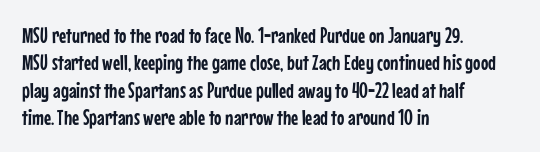
{"italic": "no", "underline": "no", "align": "left", "line_spacing_ratio": 1.24, "letter_spacing": "normal", "letter_spacing_em": 0.0, "glyph_px": 22}
